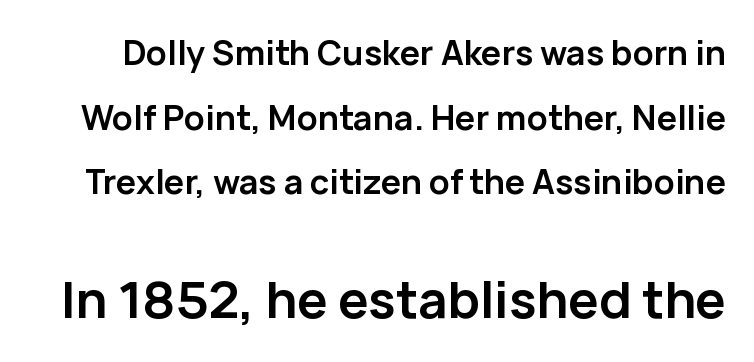
{"serif": "no", "italic": "no", "bold": "yes", "weight": "semibold", "width": "normal", "stroke_contrast": "low", "x_height": "medium", "monospaced": "no", "underline": "no", "line_spacing": "loose", "line_spacing_ratio": 1.9, "letter_spacing": "normal", "letter_spacing_em": 0.0, "larger_block": "second", "size_ratio": 1.5, "glyph_px": 51}
